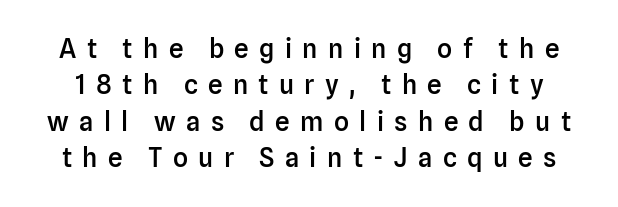
This sample keeps an unexceptional amount of space between lines. Typographic density is moderately raised because the face is semibold. A bare baseline throughout the passage. Every character sits straight up, as roman type does. Words appear elongated and porous because spacing is wide.
